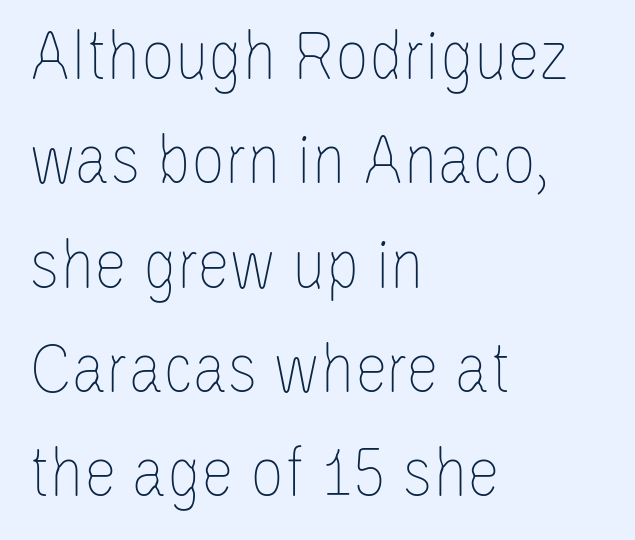
Q: Is the text bold? A: No.
Q: Is the text italic (slanted)? A: No, it is upright.
Q: Is the text underlined? A: No.
Q: How is the paragraph aligned? A: Left-aligned.
Q: Is the spacing between letters normal or unusually wide? A: Normal.
Q: Is the spacing between lines tight, normal or loose? A: Normal.
Q: Width (condensed, normal, or wide)? A: Condensed.
Q: Stroke contrast? A: Low.
Q: x-height? A: Large.
Q: Monospaced? A: No.
